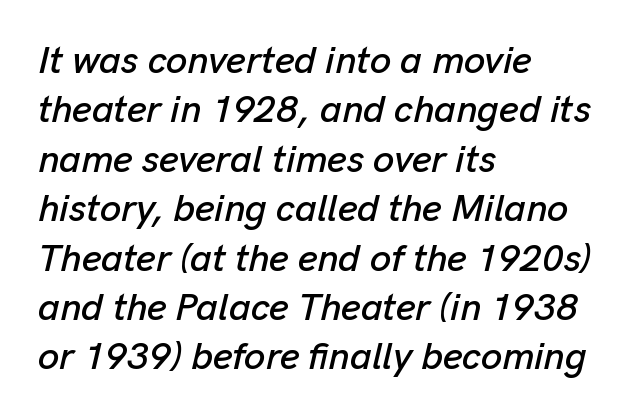
Q: Is the text italic (slanted)? A: Yes, it leans right by about 13 degrees.
Q: Is the text underlined? A: No.
Q: How is the paragraph aligned? A: Left-aligned.
Q: Is the spacing between letters normal or unusually wide? A: Normal.
Q: Is the spacing between lines tight, normal or loose? A: Normal.
Q: Width (condensed, normal, or wide)? A: Normal.
Q: Stroke contrast? A: Low.
Q: x-height? A: Medium.
Q: Monospaced? A: No.
